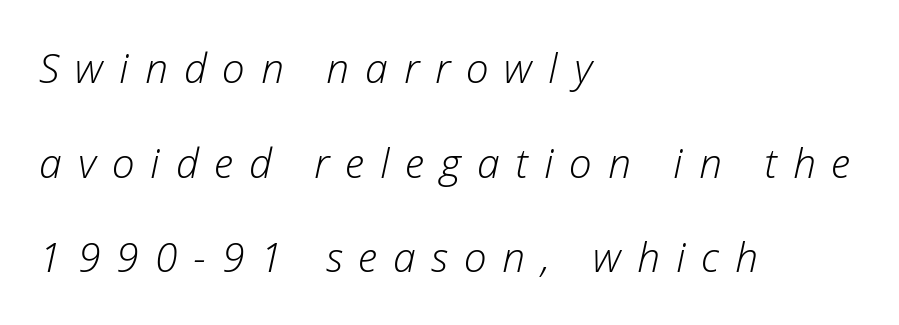
Q: Is the text bold? A: No.
Q: Is the text italic (slanted)? A: Yes, it leans right by about 12 degrees.
Q: Is the text underlined? A: No.
Q: How is the paragraph aligned? A: Left-aligned.
Q: Is the spacing between letters normal or unusually wide? A: Unusually wide.
Q: Is the spacing between lines tight, normal or loose? A: Loose.
Q: Width (condensed, normal, or wide)? A: Normal.
Q: Stroke contrast? A: Low.
Q: x-height? A: Medium.
Q: Monospaced? A: No.
